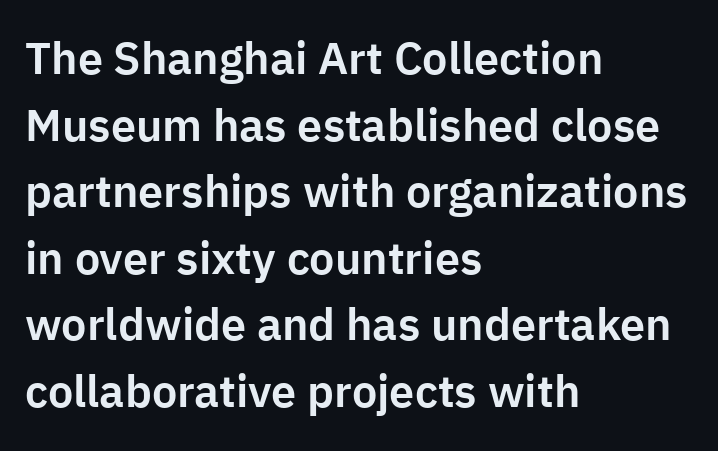
Q: Is the text italic (slanted)? A: No, it is upright.
Q: Is the typeface a serif or a sans-serif typeface? A: Sans-serif.
Q: Is the text underlined? A: No.
Q: How is the paragraph aligned? A: Left-aligned.
Q: Is the spacing between letters normal or unusually wide? A: Normal.
Q: Is the spacing between lines tight, normal or loose? A: Normal.
Q: Width (condensed, normal, or wide)? A: Normal.
Q: Stroke contrast? A: Low.
Q: x-height? A: Medium.
Q: Monospaced? A: No.
